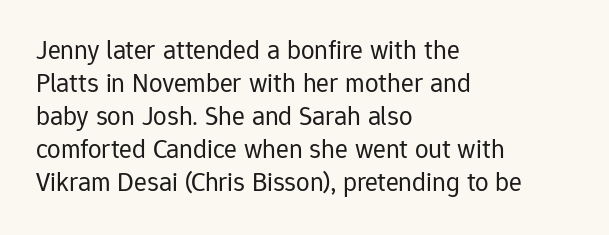
Q: Is the text bold? A: No.
Q: Is the text italic (slanted)? A: No, it is upright.
Q: Is the text underlined? A: No.
Q: How is the paragraph aligned? A: Left-aligned.
Q: Is the spacing between letters normal or unusually wide? A: Normal.
